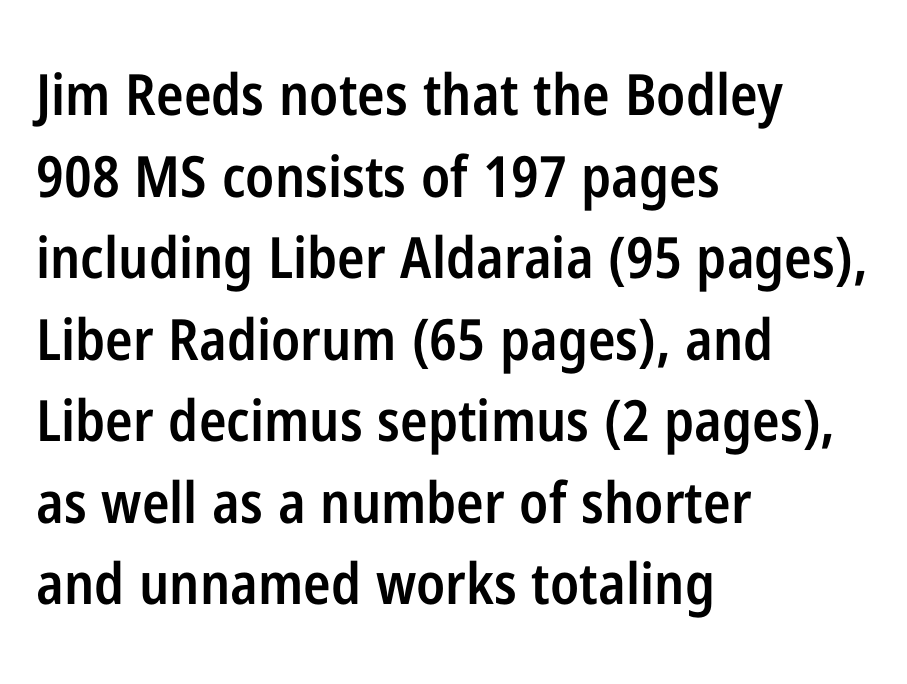
{"serif": "no", "italic": "no", "bold": "semi", "weight": "semibold", "width": "condensed", "stroke_contrast": "low", "x_height": "medium", "monospaced": "no", "underline": "no", "align": "left", "line_spacing": "normal", "line_spacing_ratio": 1.43, "letter_spacing": "normal", "letter_spacing_em": 0.0, "glyph_px": 57}
